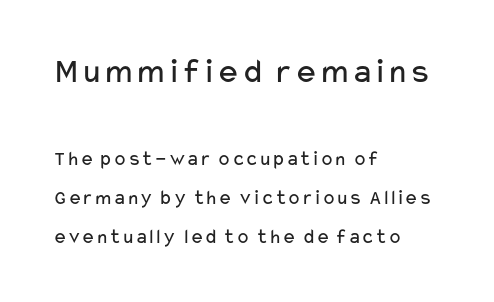
Q: Is the text bold? A: No.
Q: Is the text italic (slanted)? A: No, it is upright.
Q: Is the typeface a serif or a sans-serif typeface? A: Sans-serif.
Q: Is the text underlined? A: No.
Q: How is the paragraph aligned? A: Left-aligned.
Q: Is the spacing between letters normal or unusually wide? A: Normal.
Q: Which block of text is set in a larger size, the first (top) or the second (bottom)? A: The first (top) one.
Q: Width (condensed, normal, or wide)? A: Wide.
Q: Stroke contrast? A: Low.
Q: x-height? A: Medium.
Q: Monospaced? A: No.
